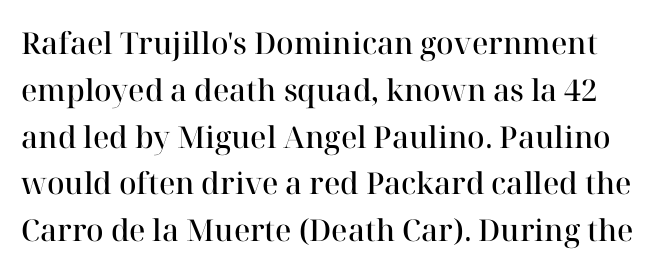
The image shows 30 px semibold serif type, upright; set normal line spacing (1.56x), normal letter spacing, not underlined; high stroke contrast and a medium x-height.
